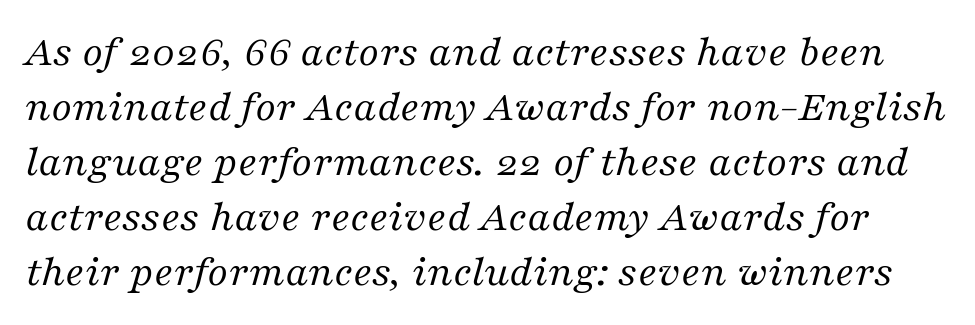
Here the designer chose a conventional face with non-uniform glyph widths. The font sits on the lighter half of the weight spectrum, regular included. Is this a sans? No — the strokes have serifs. No extra tracking has been applied to these lines. It's the slanting kind of type. The foot of each line stays bare and open.
